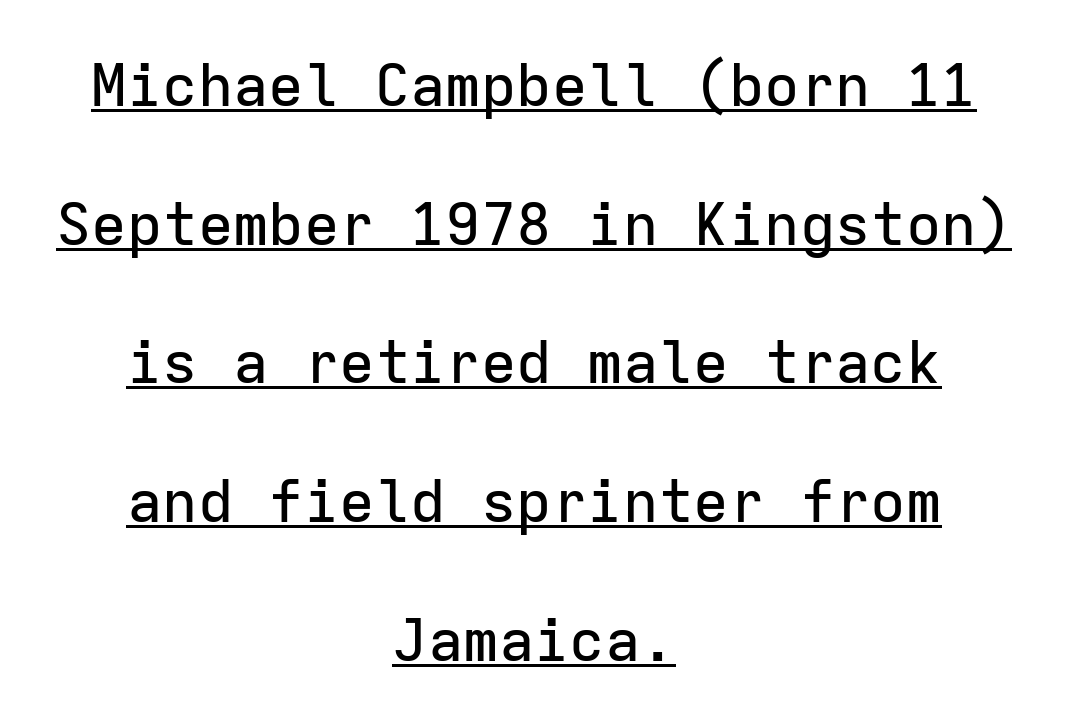
Characters follow at the spacing the type designer built in. Do the letters lean? They stand straight. This rendering employs a face without finishing strokes, i.e., a sans-serif. Looks like terminal output: every glyph gets an equal slot. Where is the straight margin? There isn't one; the lines are centered.
